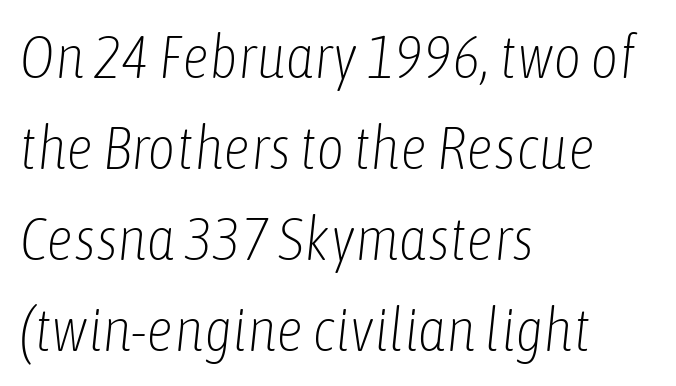
{"italic": "yes", "lean": "right", "slant_degrees": 6, "bold": "no", "weight": "light", "width": "condensed", "stroke_contrast": "low", "x_height": "medium", "monospaced": "no", "underline": "no", "align": "left", "line_spacing": "normal", "line_spacing_ratio": 1.49, "letter_spacing": "normal", "letter_spacing_em": 0.0, "glyph_px": 61}
